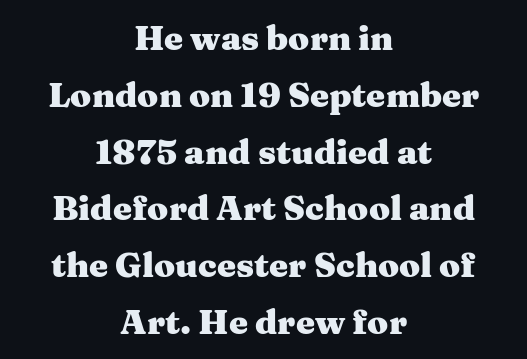
Standard letterfit; no display-style spreading of the glyphs. Vertically, the passage feels balanced, rows spaced as you'd expect. The glyphs are unaccompanied by any horizontal stroke below them. The font's upright variant was chosen for this text. Typesetter's note: full bold, strokes at maximum text heaviness.
